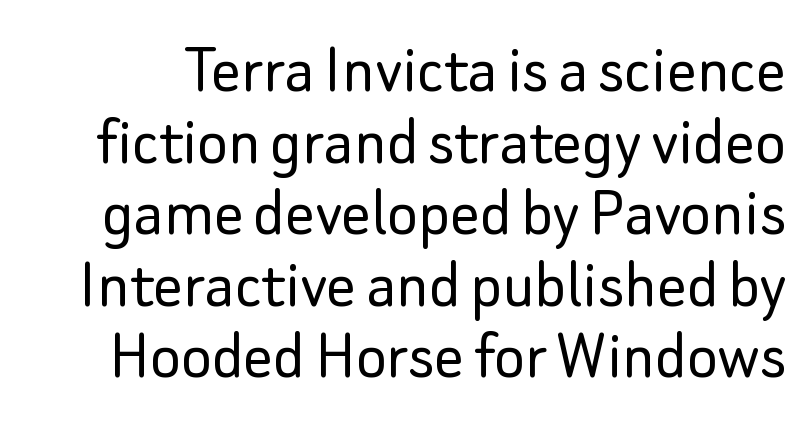
The image shows 73 px light sans-serif type, upright; set tight line spacing (0.98x), normal letter spacing, not underlined; low stroke contrast and a small x-height.
